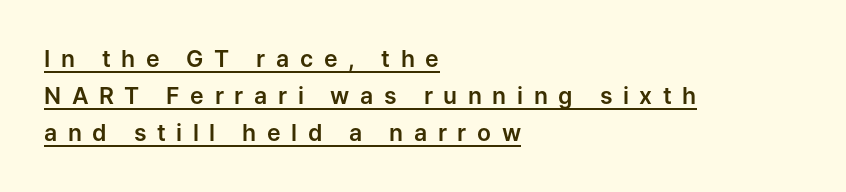
Q: Is the text italic (slanted)? A: No, it is upright.
Q: Is the text underlined? A: Yes.
Q: How is the paragraph aligned? A: Left-aligned.
Q: Is the spacing between letters normal or unusually wide? A: Unusually wide.
Q: Is the spacing between lines tight, normal or loose? A: Normal.
